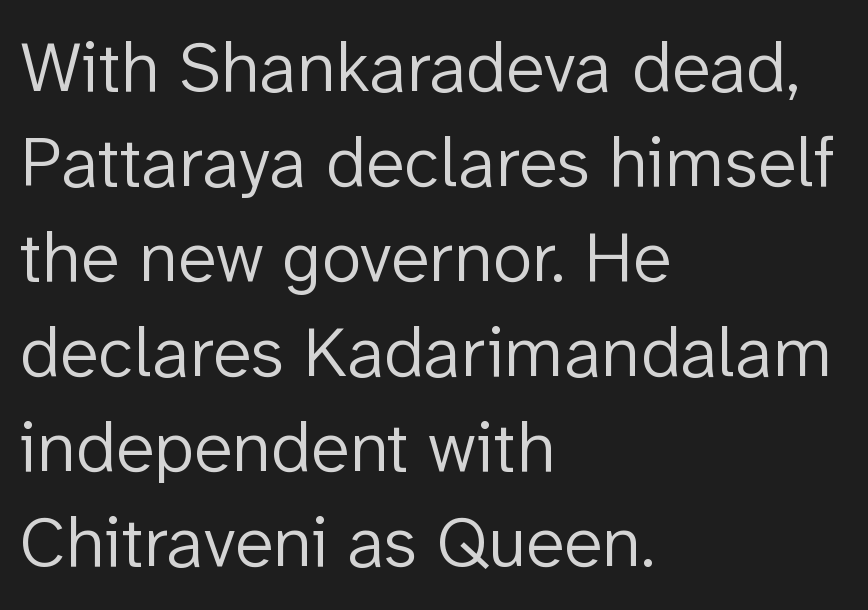
{"serif": "no", "italic": "no", "bold": "no", "weight": "light", "width": "normal", "stroke_contrast": "low", "x_height": "medium", "monospaced": "no", "underline": "no", "align": "left", "line_spacing": "normal", "line_spacing_ratio": 1.32, "letter_spacing": "normal", "letter_spacing_em": 0.0, "glyph_px": 72}
